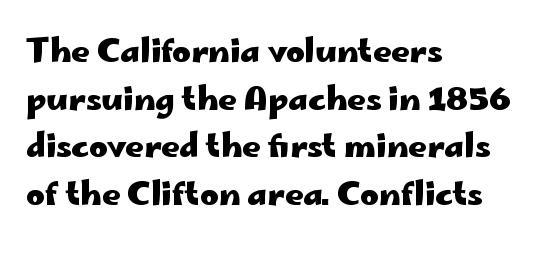
The image shows 32 px heavy, wide sans-serif type, upright; set left-aligned, normal line spacing (1.49x), normal letter spacing, not underlined; low stroke contrast and a small x-height.
